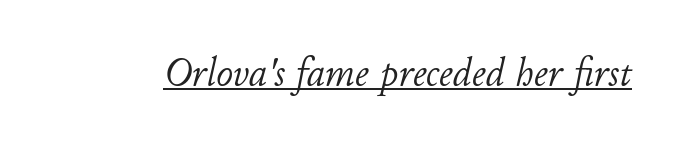
Q: Is the text bold? A: No.
Q: Is the text italic (slanted)? A: Yes, it leans right by about 11 degrees.
Q: Is the text underlined? A: Yes.
Q: Is the spacing between letters normal or unusually wide? A: Normal.
Q: Width (condensed, normal, or wide)? A: Normal.
Q: Stroke contrast? A: Low.
Q: x-height? A: Small.
Q: Monospaced? A: No.
